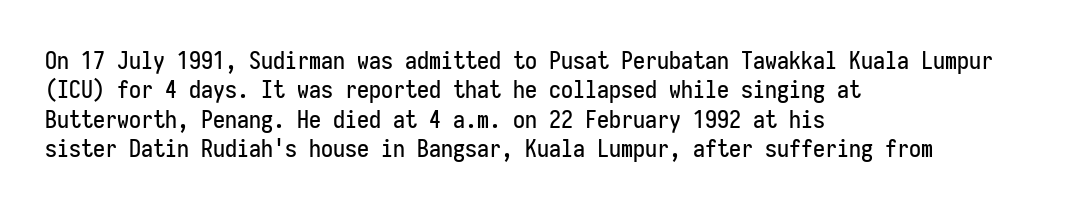
The lettering stays uniformly vertical, giving the passage a roman look. The letterforms sit shoulder to shoulder at normal distance. The setting favours the left margin, as ordinary paragraphs usually do. Decoration check: the copy has no underline.
